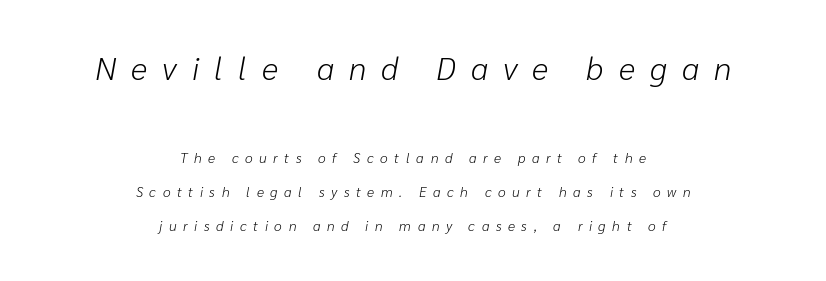
The image shows 32 px light type, italic (leaning right); set centered, loose line spacing (2.43x), unusually wide letter spacing (+0.47 em), not underlined; the first (top) block is 2.29x larger; low stroke contrast and a medium x-height.
